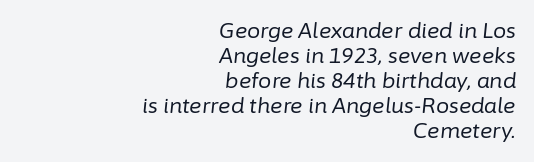
The image shows 21 px text type, italic (leaning right); set right-aligned, line spacing 1.19x, normal letter spacing, not underlined.
